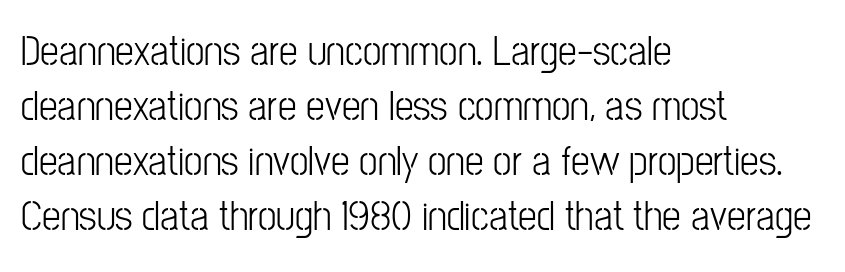
Bold? No — there's no thickening of the strokes. Check under the words: just untouched page. Summary of vertical rhythm: regular, with standard interline spacing. The letters sit at their default tracking, neither squeezed nor spread.
